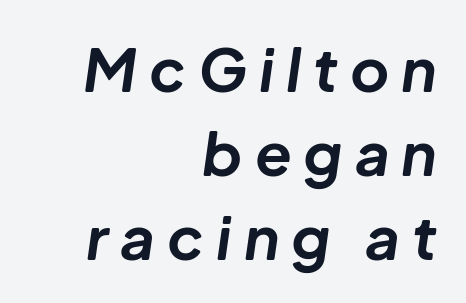
The image shows 60 px bold type, italic (leaning right); set right-aligned, normal line spacing (1.4x), unusually wide letter spacing (+0.2 em), not underlined; low stroke contrast and a medium x-height.
